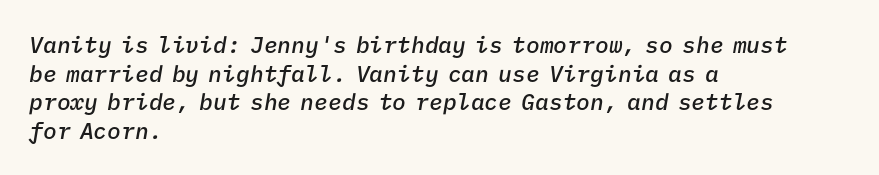
Q: Is the text bold? A: Semi-bold.
Q: Is the text italic (slanted)? A: Yes, it leans right by about 9 degrees.
Q: Is the text underlined? A: No.
Q: How is the paragraph aligned? A: Left-aligned.
Q: Is the spacing between letters normal or unusually wide? A: Normal.
